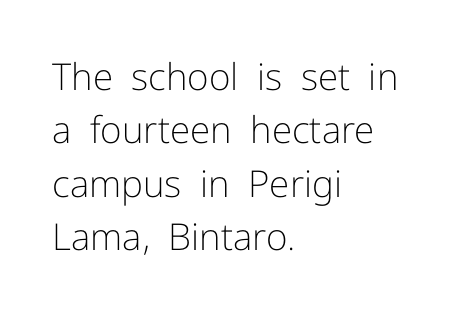
Q: Is the text bold? A: No.
Q: Is the text italic (slanted)? A: No, it is upright.
Q: Is the typeface a serif or a sans-serif typeface? A: Sans-serif.
Q: Is the text underlined? A: No.
Q: How is the paragraph aligned? A: Left-aligned.
Q: Is the spacing between letters normal or unusually wide? A: Normal.
Q: Is the spacing between lines tight, normal or loose? A: Normal.
Q: Width (condensed, normal, or wide)? A: Normal.
Q: Stroke contrast? A: Low.
Q: x-height? A: Medium.
Q: Monospaced? A: No.
